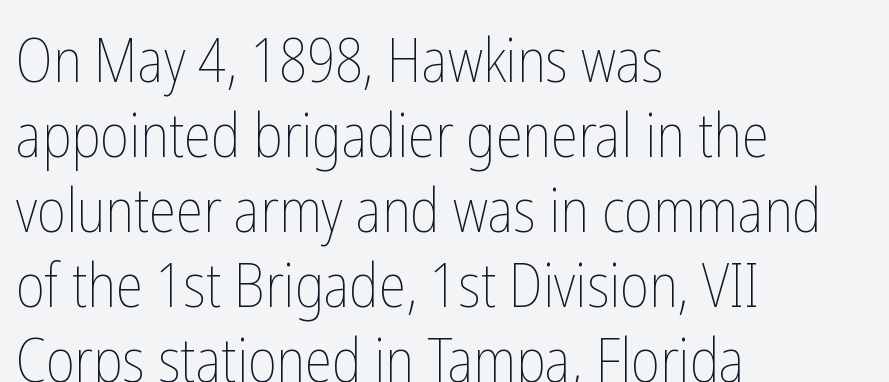
Q: Is the text bold? A: No.
Q: Is the text italic (slanted)? A: No, it is upright.
Q: Is the text underlined? A: No.
Q: How is the paragraph aligned? A: Left-aligned.
Q: Is the spacing between letters normal or unusually wide? A: Normal.
Q: Width (condensed, normal, or wide)? A: Condensed.
Q: Stroke contrast? A: Low.
Q: x-height? A: Medium.
Q: Monospaced? A: No.
